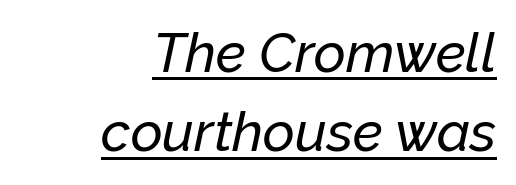
Q: Is the text italic (slanted)? A: Yes, it leans right by about 12 degrees.
Q: Is the text underlined? A: Yes.
Q: How is the paragraph aligned? A: Right-aligned.
Q: Is the spacing between letters normal or unusually wide? A: Normal.
Q: Is the spacing between lines tight, normal or loose? A: Normal.
Q: Width (condensed, normal, or wide)? A: Normal.
Q: Stroke contrast? A: Low.
Q: x-height? A: Medium.
Q: Monospaced? A: No.
